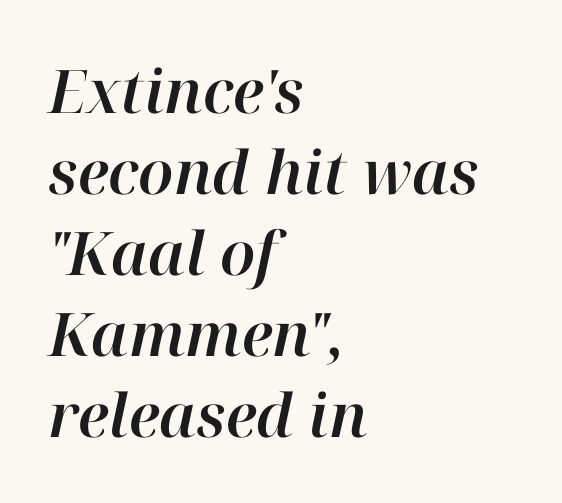
{"italic": "yes", "lean": "right", "slant_degrees": 12, "width": "normal", "stroke_contrast": "high", "x_height": "medium", "monospaced": "no", "underline": "no", "align": "left", "line_spacing": "normal", "line_spacing_ratio": 1.35, "letter_spacing": "normal", "letter_spacing_em": 0.0, "glyph_px": 60}
